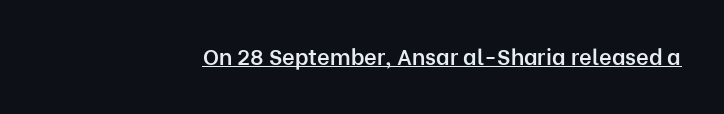
Between one letter and the next there's only the usual sliver of space. One-word summary of the alignment: right. Ordinary non-slanted type is in use. The string is rendered with underlining switched on. Typographic density is moderately raised because the face is semibold.
